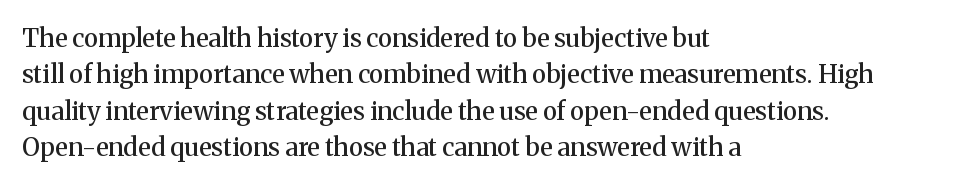
{"italic": "no", "bold": "semi", "underline": "no", "align": "left", "line_spacing": "normal", "line_spacing_ratio": 1.46, "letter_spacing": "normal", "letter_spacing_em": 0.0, "glyph_px": 25}
